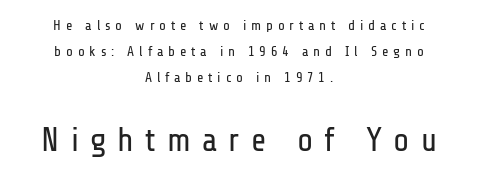
Honestly, the letter spacing is so wide it's the main thing you notice. The characters are drawn with everyday or finer stroke widths. Examine the stroke ends and you'll find no serifs. No italicization has been applied; the sample stays upright.
